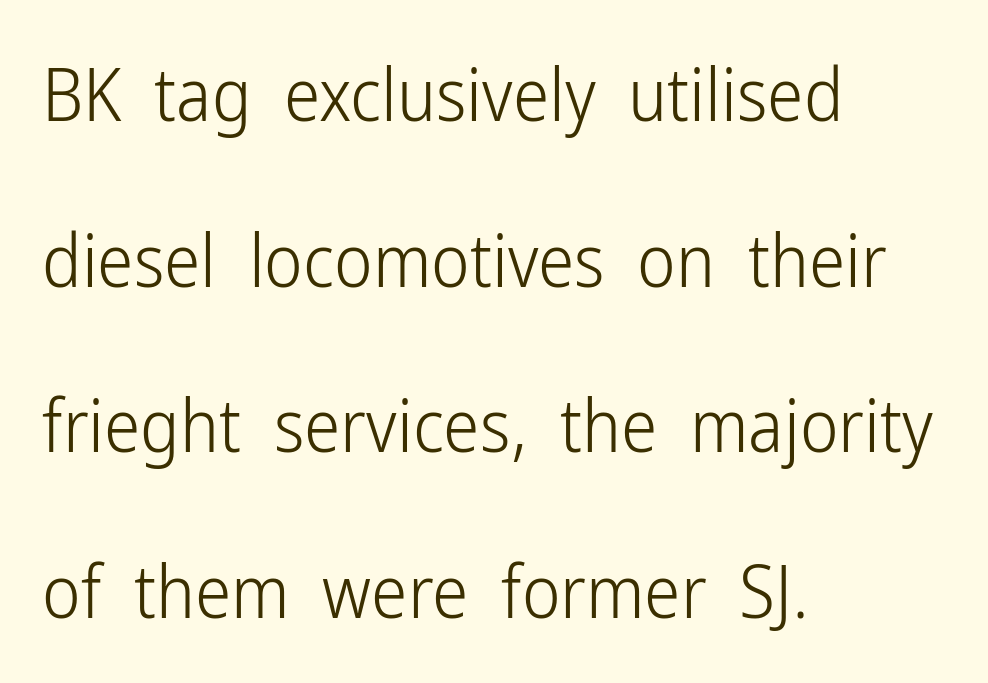
{"serif": "no", "italic": "no", "bold": "no", "weight": "light", "width": "condensed", "stroke_contrast": "low", "x_height": "medium", "monospaced": "no", "underline": "no", "align": "left", "line_spacing": "loose", "line_spacing_ratio": 2.27, "letter_spacing": "normal", "letter_spacing_em": 0.0, "glyph_px": 73}
